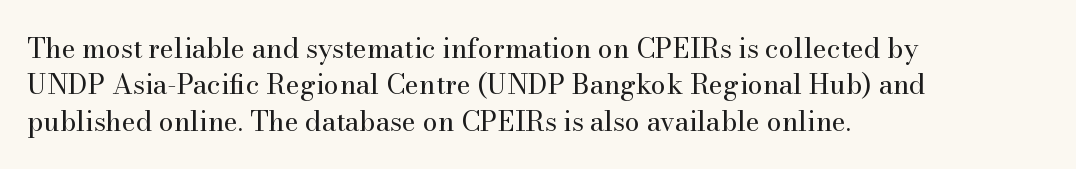
{"italic": "no", "bold": "no", "underline": "no", "align": "left", "line_spacing": "normal", "line_spacing_ratio": 1.35, "letter_spacing": "normal", "letter_spacing_em": 0.0, "glyph_px": 27}
